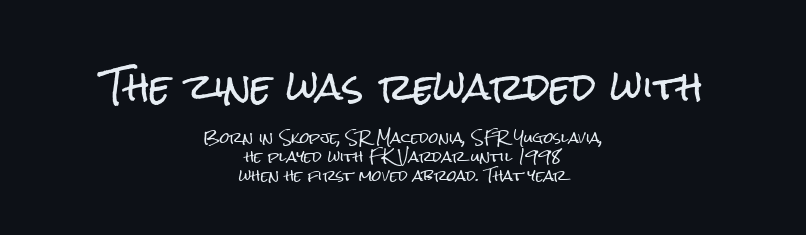
In this sample the first text group is rendered at the bigger scale. Every character sits straight up, as roman type does. A bare baseline throughout the passage. The passage shown stacks its lines at a standard gap. Horizontal alignment here is central, giving a formal, balanced look.
